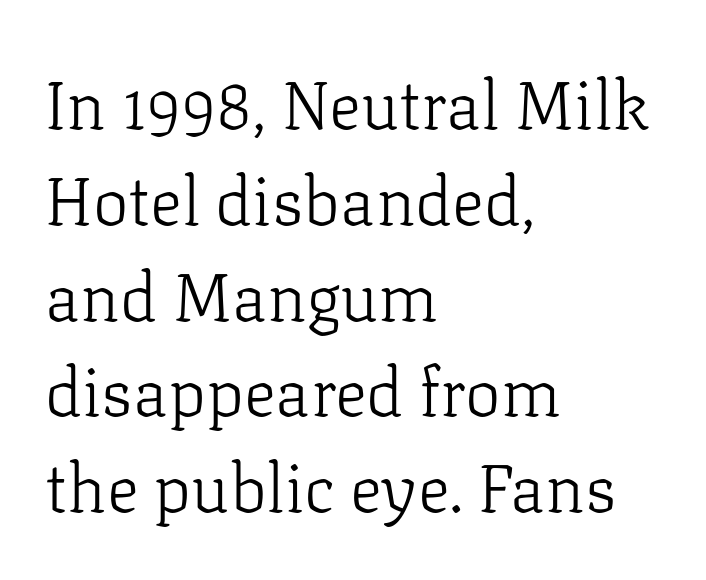
The image shows 67 px light serif type, upright; set left-aligned, normal line spacing (1.43x), normal letter spacing, not underlined; low stroke contrast and a medium x-height.
